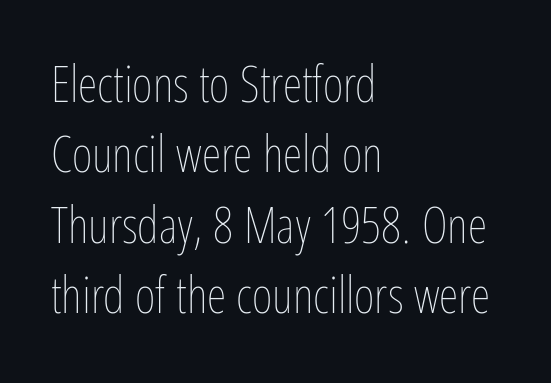
{"italic": "no", "bold": "no", "weight": "thin", "width": "condensed", "stroke_contrast": "low", "x_height": "medium", "monospaced": "no", "underline": "no", "align": "left", "line_spacing": "normal", "line_spacing_ratio": 1.41, "letter_spacing": "normal", "letter_spacing_em": 0.0, "glyph_px": 50}
